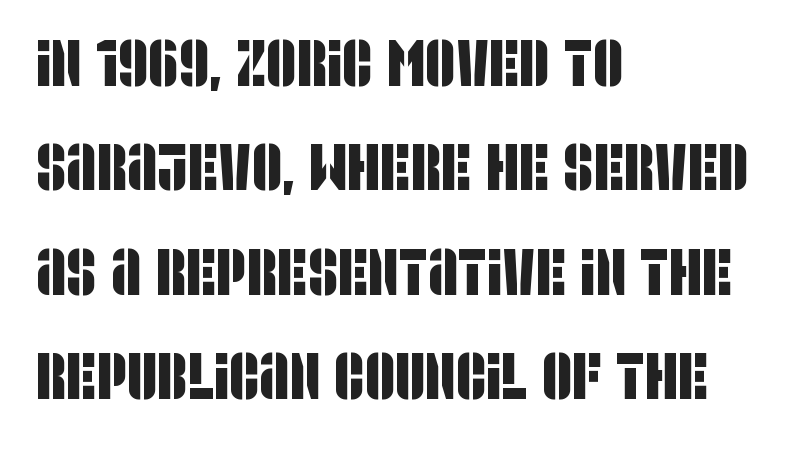
The image shows 66 px condensed sans-serif type; set left-aligned, normal line spacing (1.58x), normal letter spacing, not underlined; low stroke contrast and a large x-height.
